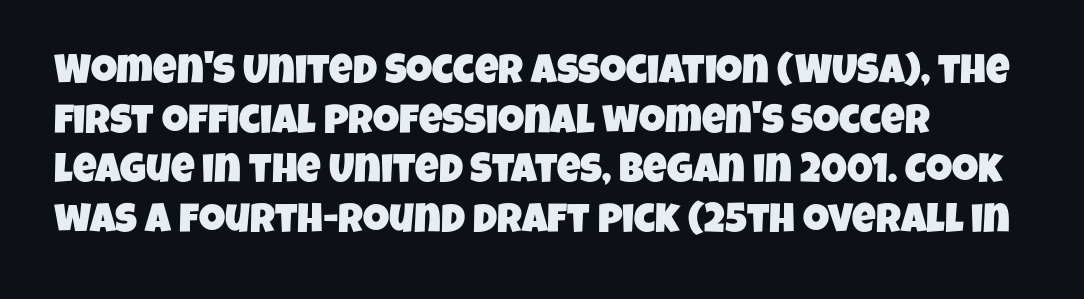
The glyphs are unaccompanied by any horizontal stroke below them. Letter spacing: default. Spacing verdict: proportional, widths tailored to each character. The rendering anchors every line to the left-hand side. Observe the absence of serifs on each vertical stroke in this sample.
